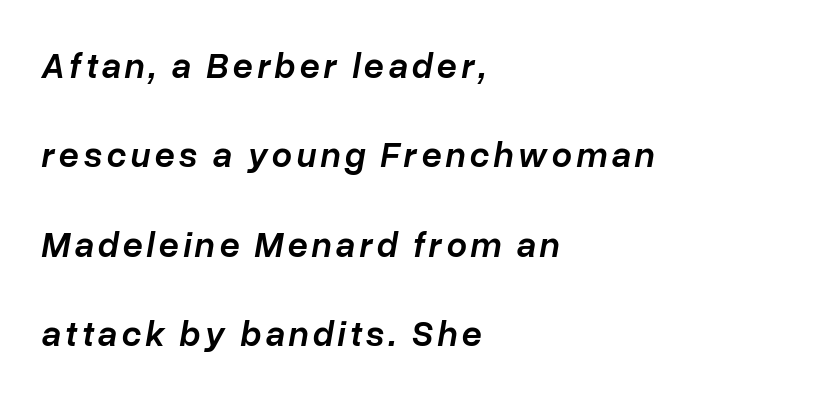
Descenders hang freely into open space. Character widths vary here, with narrow letters taking less room than wide ones. Short and long lines alike share a common starting point at left. The font's italic variant was chosen for this text.
